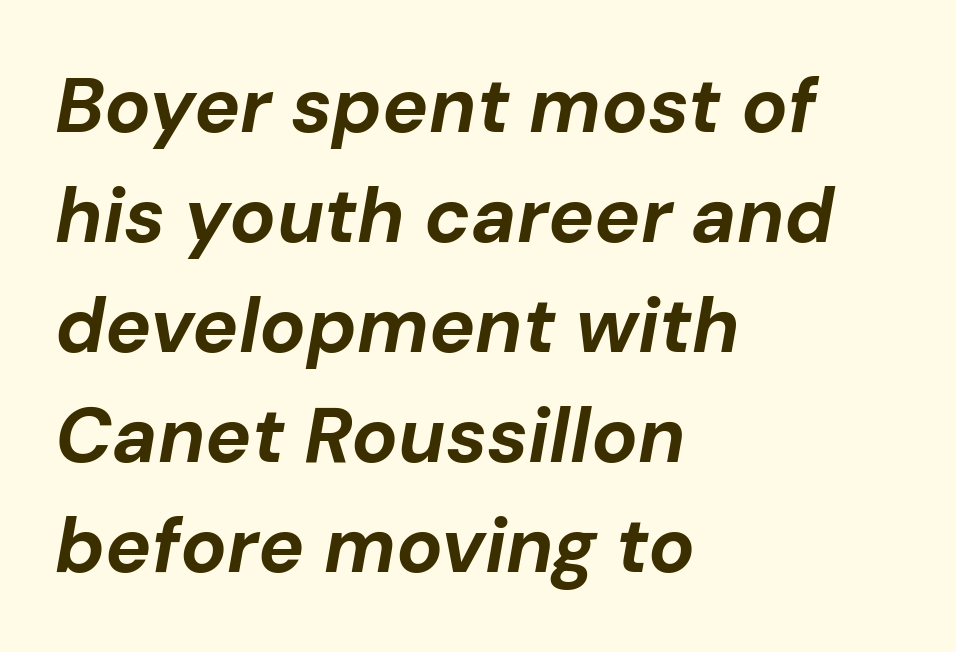
{"italic": "yes", "lean": "right", "slant_degrees": 10, "bold": "yes", "weight": "bold", "width": "normal", "stroke_contrast": "low", "x_height": "medium", "monospaced": "no", "underline": "no", "align": "left", "line_spacing": "normal", "line_spacing_ratio": 1.43, "letter_spacing": "normal", "letter_spacing_em": 0.0, "glyph_px": 77}
